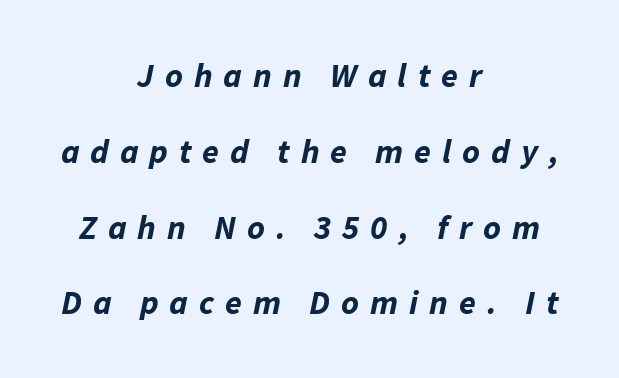
Q: Is the text bold? A: Yes.
Q: Is the text italic (slanted)? A: Yes, it leans right by about 11 degrees.
Q: Is the text underlined? A: No.
Q: How is the paragraph aligned? A: Centered.
Q: Is the spacing between letters normal or unusually wide? A: Unusually wide.
Q: Is the spacing between lines tight, normal or loose? A: Loose.
Q: Width (condensed, normal, or wide)? A: Normal.
Q: Stroke contrast? A: Low.
Q: x-height? A: Medium.
Q: Monospaced? A: No.
